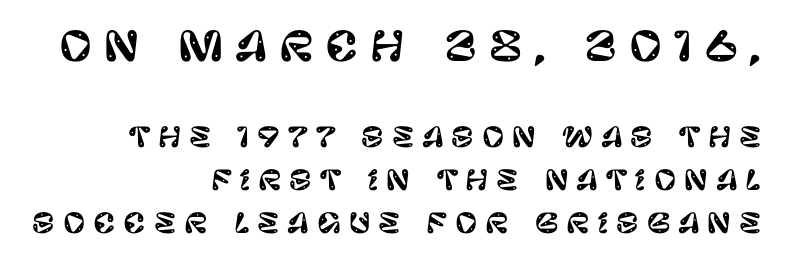
Letterform terminals end flat and unadorned throughout the passage. The tracking jumps out immediately: characters are airy and widely separated. A typesetter would call this leading conventional body-copy spacing. Is this a fixed-width face? No — the glyphs have proportional, varying widths. Beneath every word, the page is bare.
